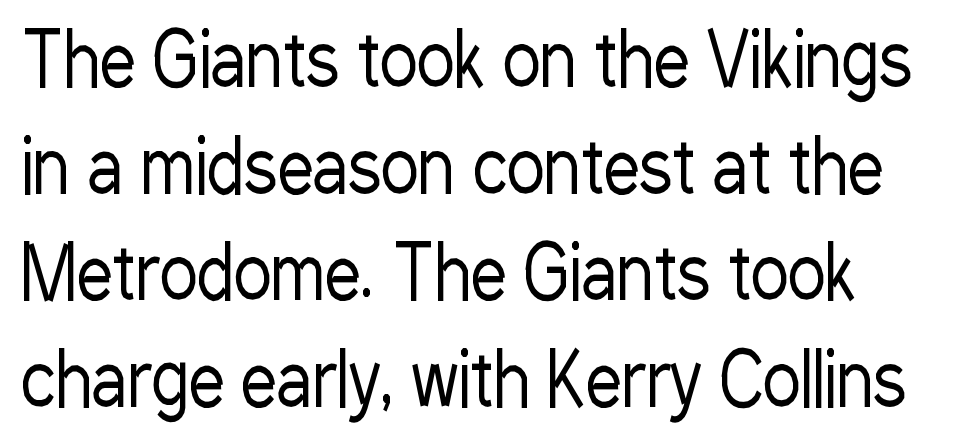
The image shows 72 px regular-weight, condensed sans-serif type, upright; set normal line spacing (1.48x), normal letter spacing, not underlined; low stroke contrast and a medium x-height.
